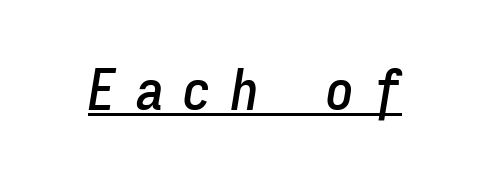
{"italic": "yes", "lean": "right", "slant_degrees": 9, "width": "condensed", "stroke_contrast": "low", "x_height": "medium", "monospaced": "yes", "underline": "yes", "letter_spacing": "wide", "letter_spacing_em": 0.35, "glyph_px": 56}
